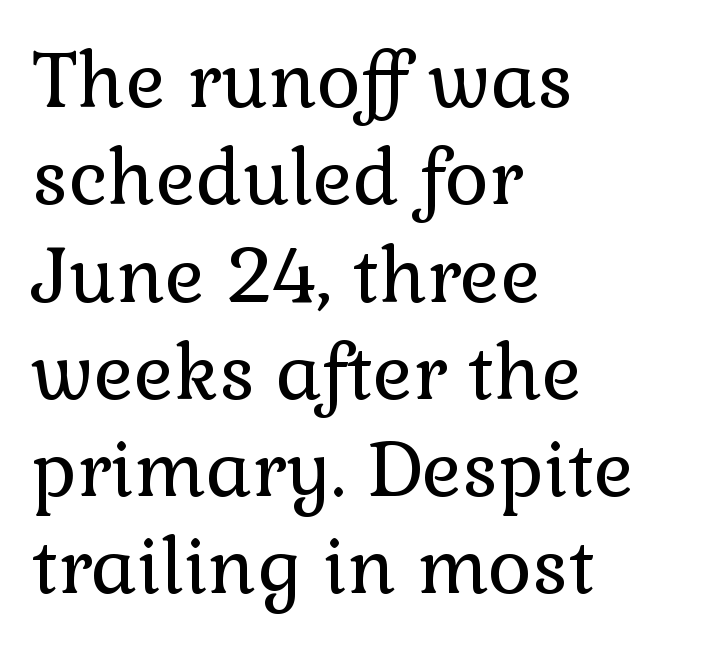
{"serif": "yes", "italic": "no", "bold": "no", "weight": "regular", "width": "normal", "stroke_contrast": "low", "x_height": "medium", "monospaced": "no", "underline": "no", "align": "left", "line_spacing": "normal", "line_spacing_ratio": 1.28, "letter_spacing": "normal", "letter_spacing_em": 0.0, "glyph_px": 76}
